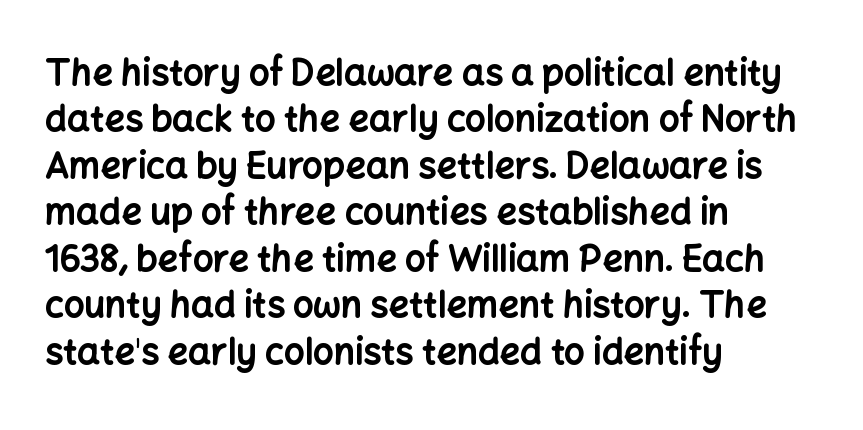
Q: Is the text bold? A: Yes.
Q: Is the text italic (slanted)? A: No, it is upright.
Q: Is the typeface a serif or a sans-serif typeface? A: Sans-serif.
Q: Is the text underlined? A: No.
Q: How is the paragraph aligned? A: Left-aligned.
Q: Is the spacing between letters normal or unusually wide? A: Normal.
Q: Is the spacing between lines tight, normal or loose? A: Normal.
Q: Width (condensed, normal, or wide)? A: Normal.
Q: Stroke contrast? A: Low.
Q: x-height? A: Medium.
Q: Monospaced? A: No.
